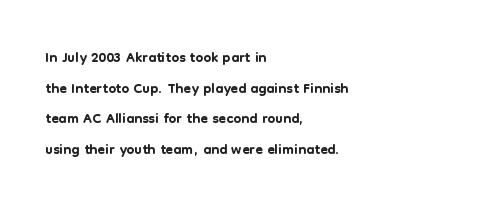
The image shows 22 px text type, upright; set left-aligned, normal line spacing (1.39x), normal letter spacing, not underlined.
